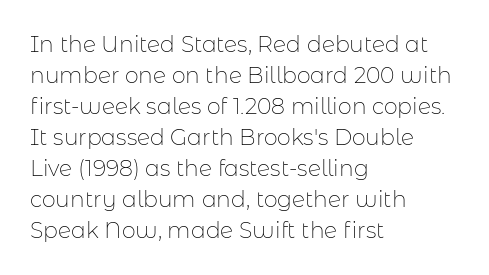
The image shows 22 px text type, upright; set left-aligned, normal line spacing (1.41x), normal letter spacing, not underlined.
